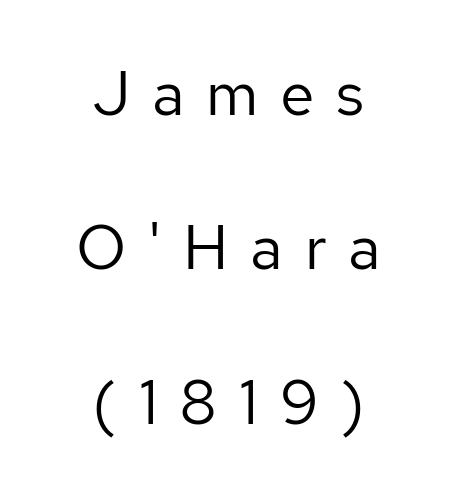
Q: Is the text bold? A: No.
Q: Is the text italic (slanted)? A: No, it is upright.
Q: Is the typeface a serif or a sans-serif typeface? A: Sans-serif.
Q: Is the text underlined? A: No.
Q: How is the paragraph aligned? A: Centered.
Q: Is the spacing between letters normal or unusually wide? A: Unusually wide.
Q: Is the spacing between lines tight, normal or loose? A: Loose.
Q: Width (condensed, normal, or wide)? A: Normal.
Q: Stroke contrast? A: Low.
Q: x-height? A: Medium.
Q: Monospaced? A: No.
